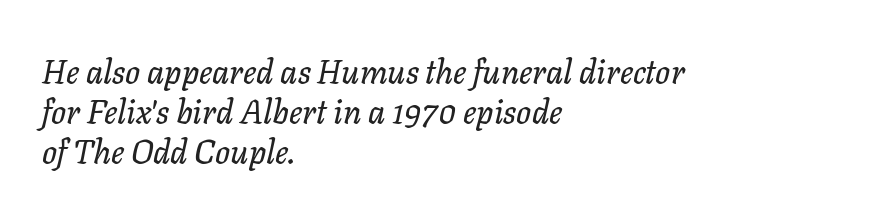
Q: Is the text italic (slanted)? A: Yes, it leans right by about 11 degrees.
Q: Is the text underlined? A: No.
Q: How is the paragraph aligned? A: Left-aligned.
Q: Is the spacing between letters normal or unusually wide? A: Normal.
Q: Width (condensed, normal, or wide)? A: Normal.
Q: Stroke contrast? A: Low.
Q: x-height? A: Medium.
Q: Monospaced? A: No.
